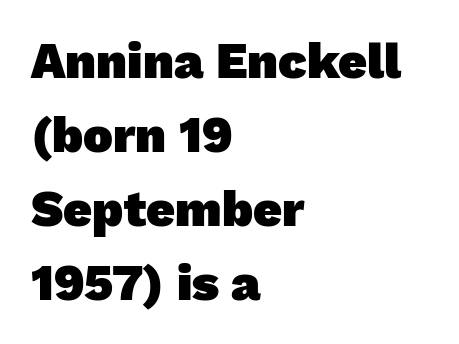
Summary of weight: heavy, a full bold. Does the type have serifs? No, each stem ends abruptly. Letters rest on an invisible, unmarked baseline. The rendering anchors every line to the left-hand side. Short note: letters normally spaced. Each letter keeps its own natural width here, so spacing adapts to shape.
